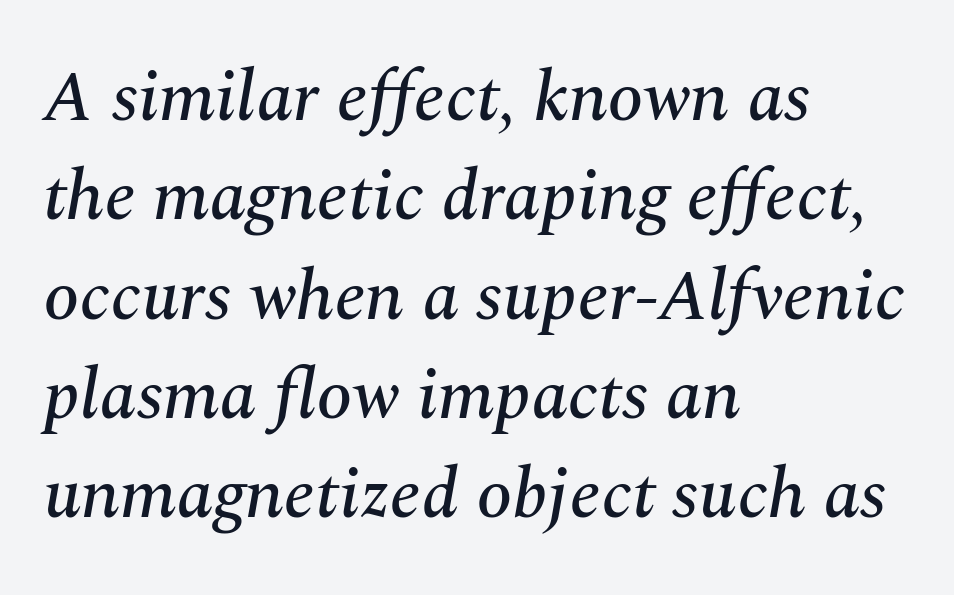
Q: Is the text italic (slanted)? A: Yes, it leans right by about 10 degrees.
Q: Is the typeface a serif or a sans-serif typeface? A: Serif.
Q: Is the text underlined? A: No.
Q: How is the paragraph aligned? A: Left-aligned.
Q: Is the spacing between letters normal or unusually wide? A: Normal.
Q: Is the spacing between lines tight, normal or loose? A: Normal.
Q: Width (condensed, normal, or wide)? A: Normal.
Q: Stroke contrast? A: Medium.
Q: x-height? A: Medium.
Q: Monospaced? A: No.
